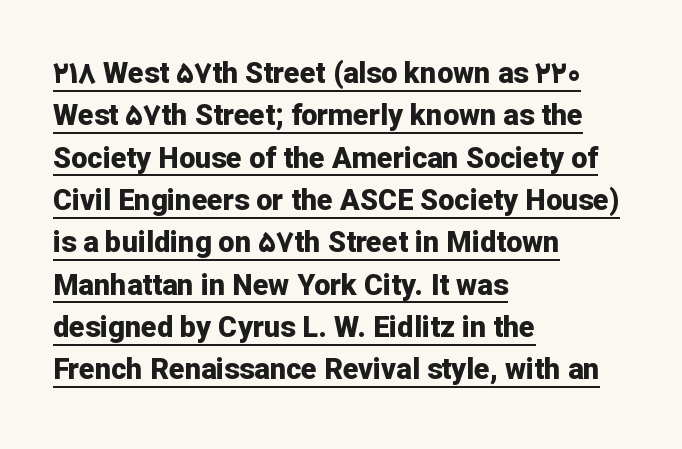
The image shows 29 px bold sans-serif type, upright; set left-aligned, normal line spacing (1.46x), normal letter spacing, underlined; low stroke contrast and a medium x-height.
